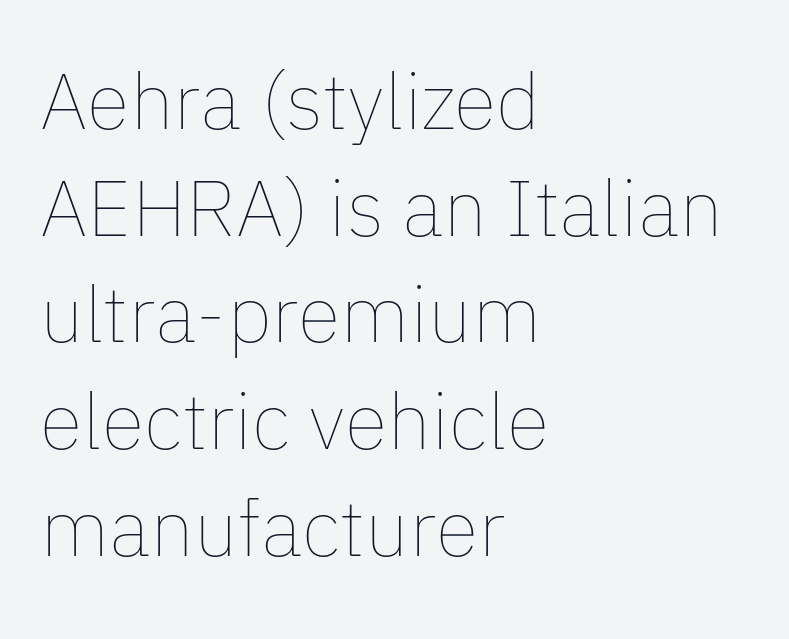
Q: Is the text bold? A: No.
Q: Is the text italic (slanted)? A: No, it is upright.
Q: Is the text underlined? A: No.
Q: How is the paragraph aligned? A: Left-aligned.
Q: Is the spacing between letters normal or unusually wide? A: Normal.
Q: Is the spacing between lines tight, normal or loose? A: Normal.
Q: Width (condensed, normal, or wide)? A: Normal.
Q: Stroke contrast? A: Low.
Q: x-height? A: Medium.
Q: Monospaced? A: No.
